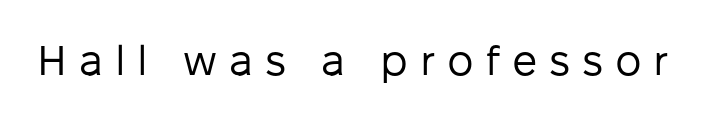
Q: Is the text bold? A: No.
Q: Is the text italic (slanted)? A: No, it is upright.
Q: Is the typeface a serif or a sans-serif typeface? A: Sans-serif.
Q: Is the text underlined? A: No.
Q: Is the spacing between letters normal or unusually wide? A: Unusually wide.
Q: Width (condensed, normal, or wide)? A: Normal.
Q: Stroke contrast? A: Low.
Q: x-height? A: Medium.
Q: Monospaced? A: No.
